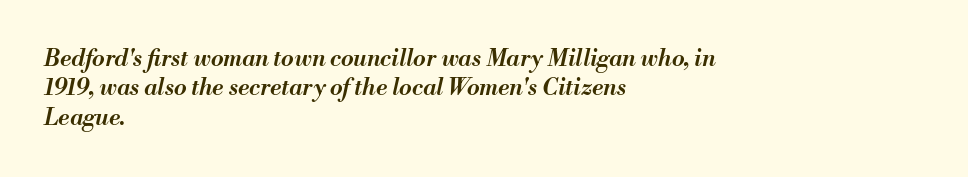
{"italic": "yes", "lean": "right", "slant_degrees": 13, "bold": "semi", "underline": "no", "align": "left", "line_spacing": "normal", "line_spacing_ratio": 1.28, "letter_spacing": "normal", "letter_spacing_em": 0.0, "glyph_px": 23}
